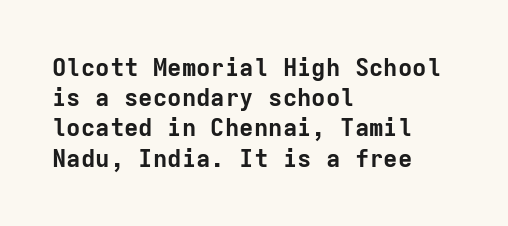
{"italic": "no", "bold": "yes", "underline": "no", "align": "left", "line_spacing": "normal", "line_spacing_ratio": 1.26, "letter_spacing": "normal", "letter_spacing_em": 0.0, "glyph_px": 24}
